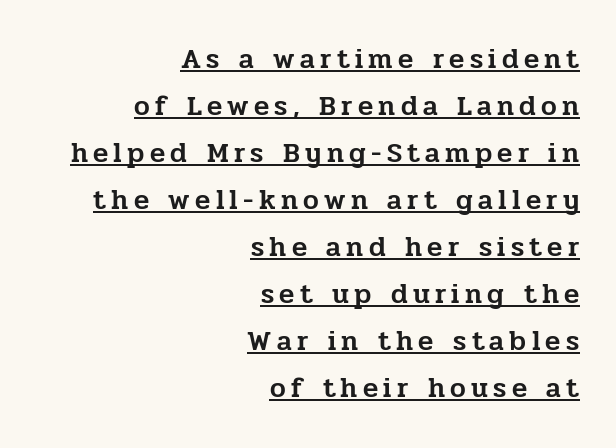
{"serif": "yes", "italic": "no", "width": "normal", "stroke_contrast": "low", "x_height": "medium", "monospaced": "no", "underline": "yes", "align": "right", "line_spacing": "normal", "line_spacing_ratio": 1.68, "glyph_px": 28}
